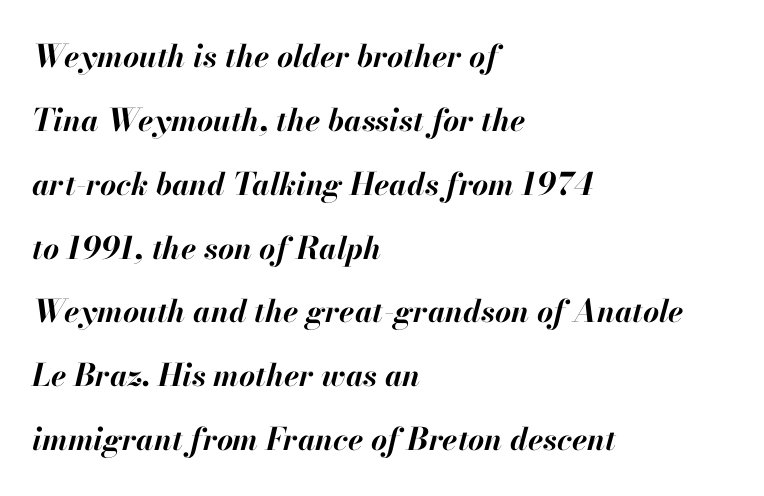
Compared with typical body copy, the letter spacing here is the same. No word sits above an underline. The lines are quadded left. Is there much room between lines? Yes — plenty of vertical air separates them.
